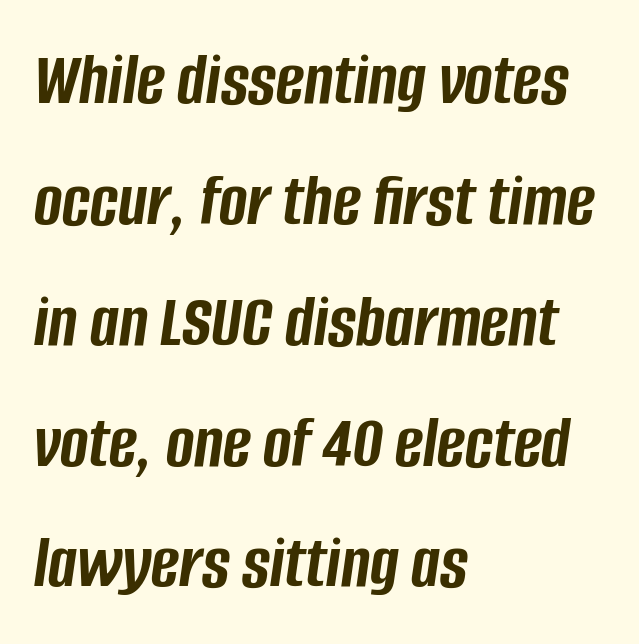
The gaps between neighbouring characters are ordinary and unremarkable. Emphasis by weight is at full strength: bold. The lines sit at an ordinary, default distance from one another. Characters are canted at an angle relative to the baseline's perpendicular.
